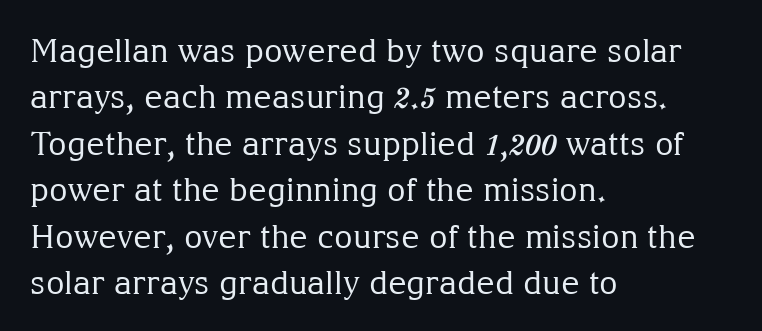
The image shows 32 px regular-weight serif type, upright; set left-aligned, normal line spacing (1.45x), normal letter spacing, not underlined; medium stroke contrast and a medium x-height.
